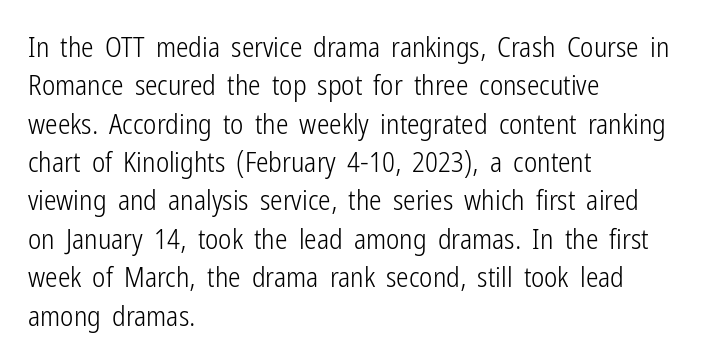
The designer left line spacing at the default. Only glyphs here, with clear space below each row. Tracking here is standard; glyphs follow each other at the usual distance. The cut favours lightness, reaching ordinary text weight at its darkest.
